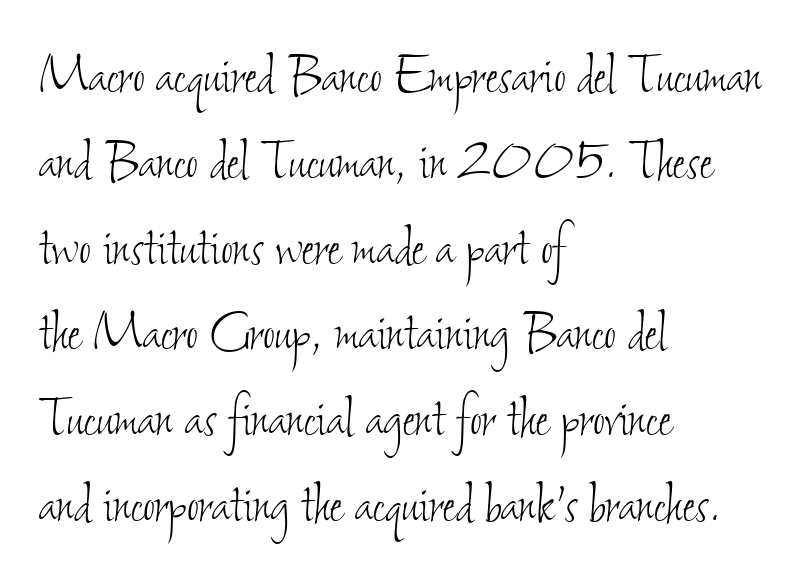
Q: Is the text bold? A: No.
Q: Is the text underlined? A: No.
Q: How is the paragraph aligned? A: Left-aligned.
Q: Is the spacing between letters normal or unusually wide? A: Normal.
Q: Is the spacing between lines tight, normal or loose? A: Normal.
Q: Width (condensed, normal, or wide)? A: Condensed.
Q: Stroke contrast? A: Low.
Q: x-height? A: Small.
Q: Monospaced? A: No.
